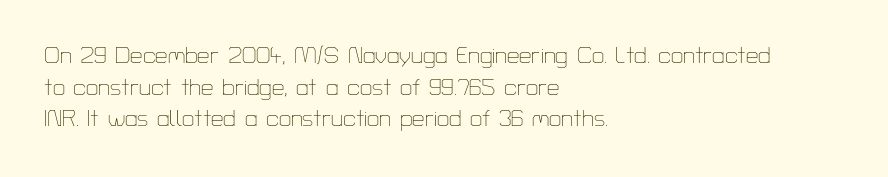
Ordinary non-slanted type is in use. Whoever set this chose a conventional vertical rhythm. Nothing unusual about the tracking: characters are spaced as the font intends. Every row of glyphs begins at an identical x-position on the left.
